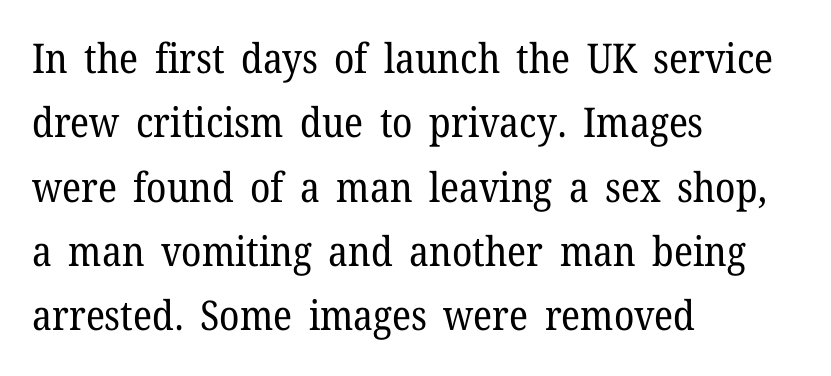
Q: Is the text bold? A: No.
Q: Is the text italic (slanted)? A: No, it is upright.
Q: Is the typeface a serif or a sans-serif typeface? A: Serif.
Q: Is the text underlined? A: No.
Q: How is the paragraph aligned? A: Left-aligned.
Q: Is the spacing between letters normal or unusually wide? A: Normal.
Q: Is the spacing between lines tight, normal or loose? A: Normal.
Q: Width (condensed, normal, or wide)? A: Normal.
Q: Stroke contrast? A: Low.
Q: x-height? A: Medium.
Q: Monospaced? A: No.
